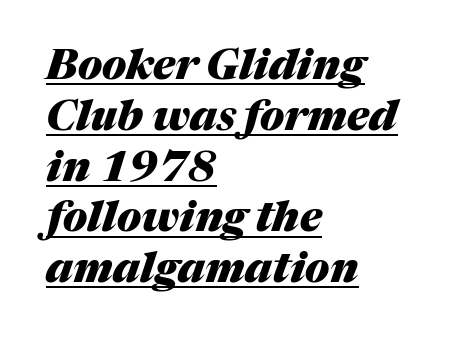
Here the glyphs are tracked normally, forming tight word shapes. Looks like someone drew a line under every word here. These lines are rendered in a variable-pitch font. Horizontal alignment here is leftward, the default for most running prose.
